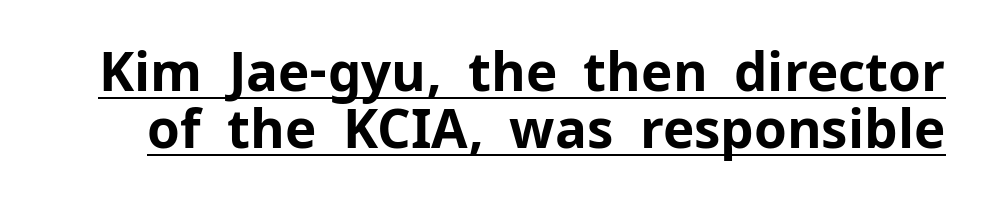
{"serif": "no", "italic": "no", "bold": "yes", "weight": "bold", "width": "normal", "stroke_contrast": "low", "x_height": "medium", "monospaced": "no", "underline": "yes", "line_spacing": "tight", "line_spacing_ratio": 1.08, "letter_spacing": "normal", "letter_spacing_em": 0.0, "glyph_px": 53}
